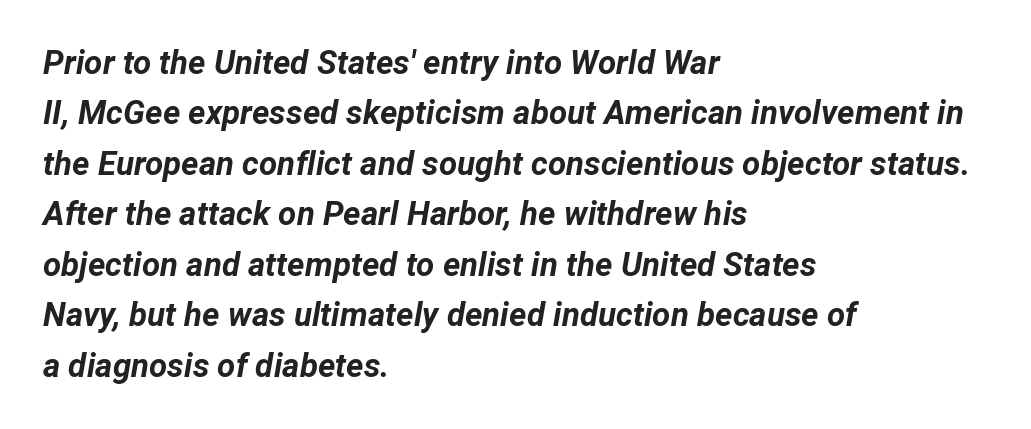
A classic flush-left, rag-right setting is used for this passage. The passage shown is emphatically bold. If you measured baseline to baseline, you'd find a middling distance. Words appear dense and cohesive because spacing is normal. Words float on clear page, feet unadorned.
